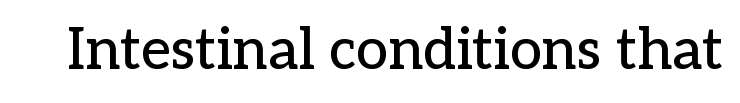
The image shows 57 px serif type, upright; set normal letter spacing, not underlined; low stroke contrast and a medium x-height.
